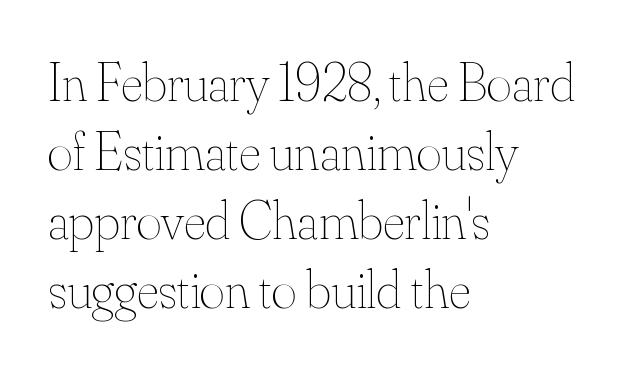
The axis of the letterforms is exactly vertical. The letters advance in unequal steps, a hallmark of proportional type. On a weight scale, this lands at 450 or below. The strip under each line holds only bare page.
